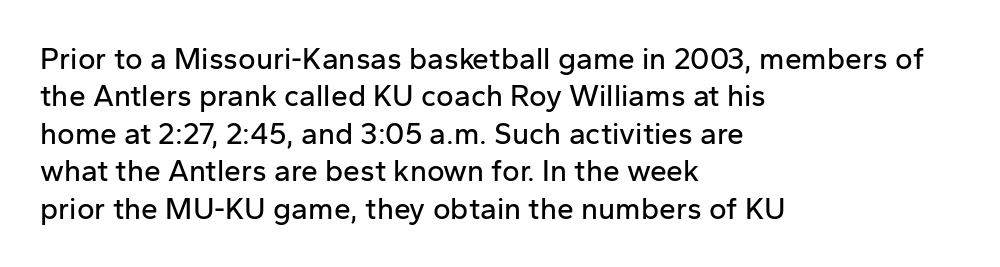
The image shows 30 px sans-serif type, upright; set left-aligned, normal line spacing (1.25x), normal letter spacing, not underlined; low stroke contrast and a medium x-height.
